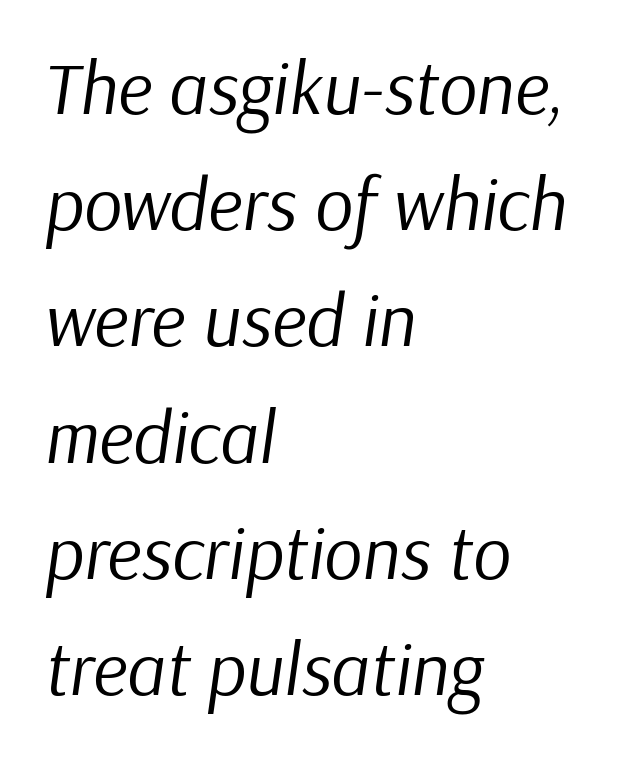
The image shows 75 px regular-weight type, italic (leaning right); set left-aligned, normal line spacing (1.55x), normal letter spacing, not underlined; low stroke contrast and a medium x-height.
